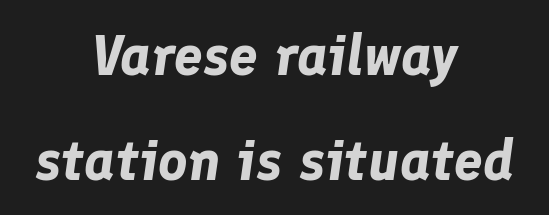
The image shows 57 px bold type, italic (leaning right); set centered, line spacing 1.84x, normal letter spacing, not underlined; low stroke contrast and a medium x-height.
